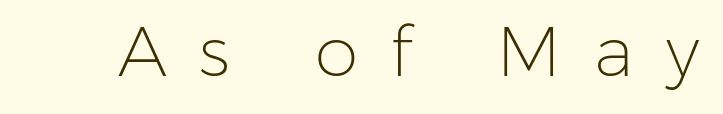
{"serif": "no", "italic": "no", "bold": "no", "weight": "light", "width": "normal", "stroke_contrast": "low", "x_height": "medium", "monospaced": "no", "underline": "no", "letter_spacing": "wide", "letter_spacing_em": 0.46, "glyph_px": 70}
